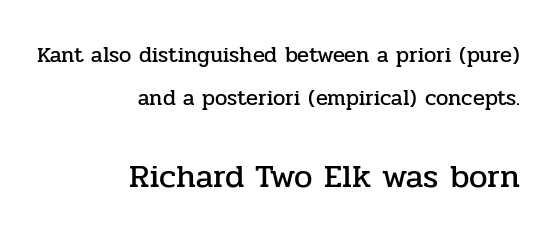
The image shows 33 px serif type, upright; set right-aligned, loose line spacing (1.97x), normal letter spacing, not underlined; the second (bottom) block is 1.5x larger; low stroke contrast and a medium x-height.
